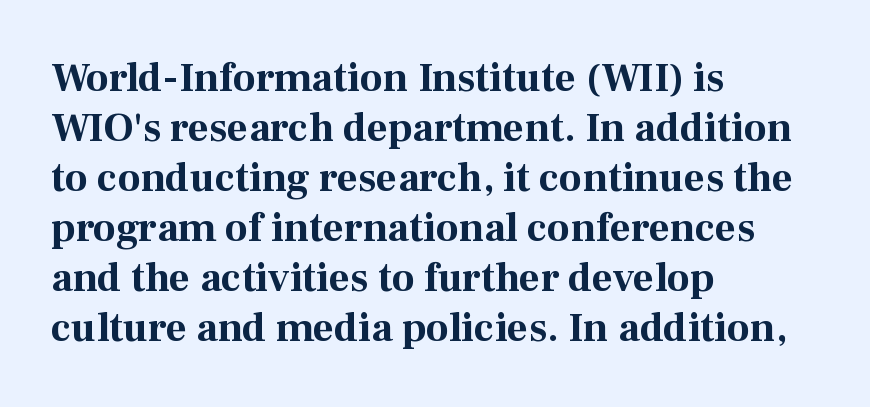
The characters look thick and weighty, a clear bold. What kind of face is this? One with serifs. The setting favours the left margin, as ordinary paragraphs usually do. Default kerning and tracking; the words read as compact shapes.
